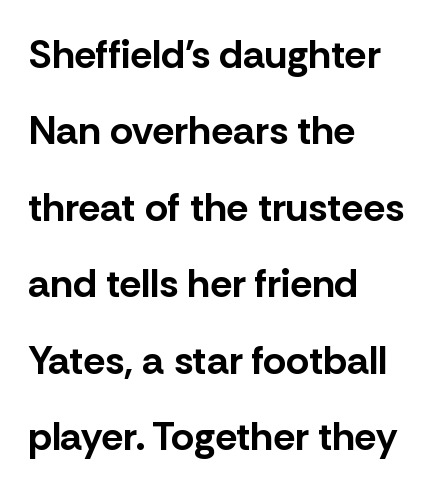
The image shows 40 px bold sans-serif type, upright; set left-aligned, loose line spacing (1.91x), normal letter spacing, not underlined; low stroke contrast and a medium x-height.
